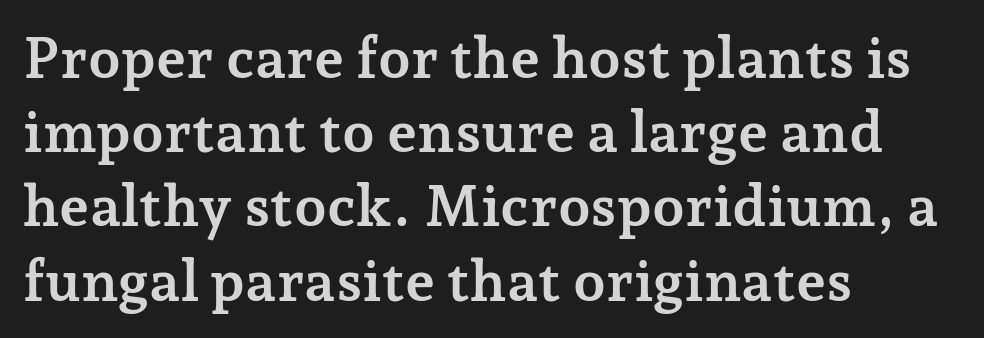
{"serif": "yes", "italic": "no", "bold": "yes", "weight": "semibold", "width": "normal", "stroke_contrast": "low", "x_height": "medium", "monospaced": "no", "underline": "no", "align": "left", "line_spacing": "normal", "line_spacing_ratio": 1.28, "letter_spacing": "normal", "letter_spacing_em": 0.0, "glyph_px": 58}
